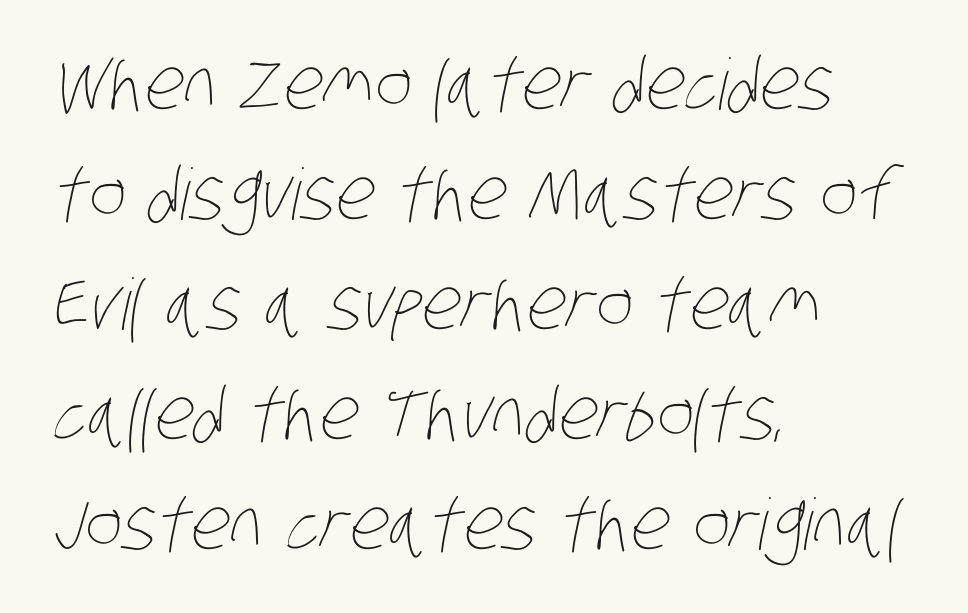
The image shows 71 px thin, condensed type; set left-aligned, normal line spacing (1.55x), normal letter spacing, not underlined; low stroke contrast and a large x-height.
